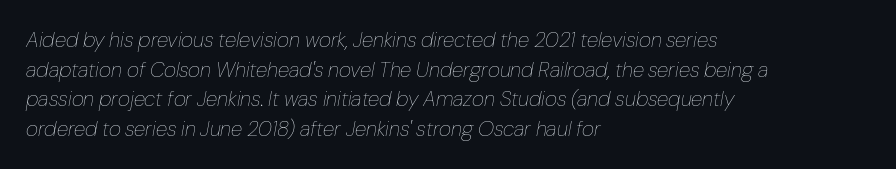
The image shows 21 px text type, italic (leaning right); set left-aligned, normal line spacing (1.41x), normal letter spacing, not underlined.
